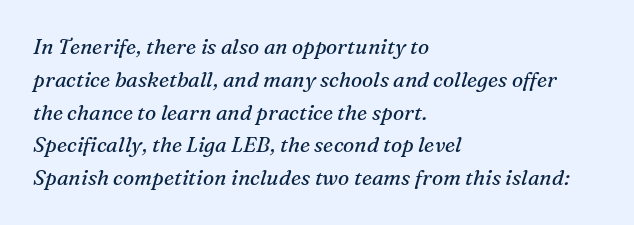
The image shows 21 px text type, italic (leaning right); set left-aligned, normal line spacing (1.56x), normal letter spacing, not underlined.
